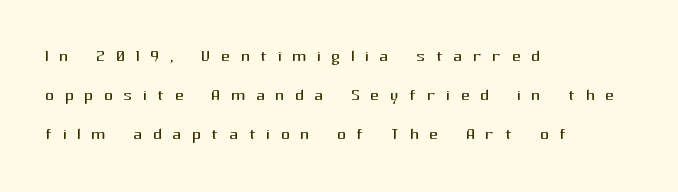
The image shows 22 px text type, upright; set left-aligned, line spacing 1.78x, unusually wide letter spacing (+0.48 em), not underlined.
